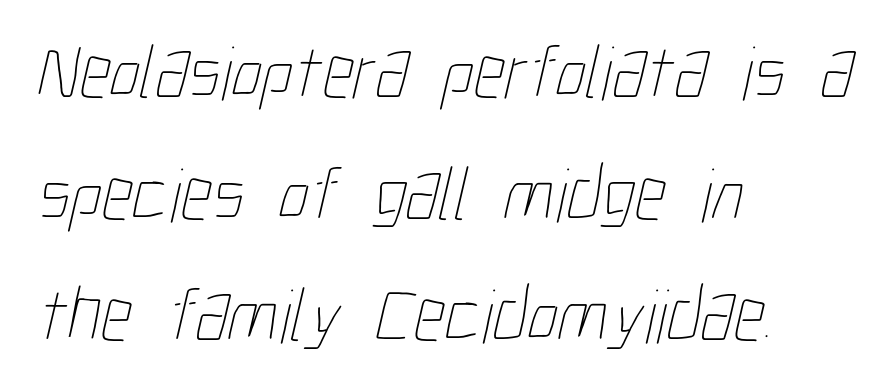
{"bold": "no", "weight": "thin", "width": "condensed", "stroke_contrast": "low", "x_height": "medium", "monospaced": "no", "underline": "no", "align": "left", "line_spacing": "normal", "line_spacing_ratio": 1.58, "letter_spacing": "normal", "letter_spacing_em": 0.0, "glyph_px": 77}
